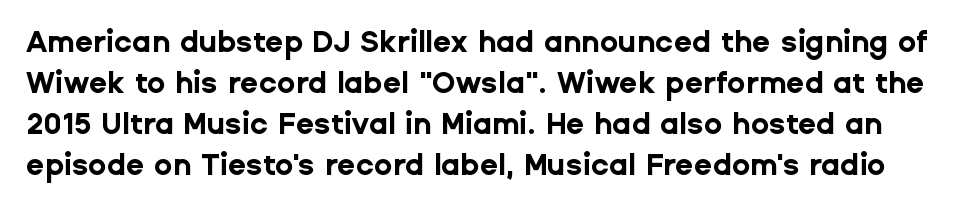
{"serif": "no", "italic": "no", "bold": "yes", "weight": "bold", "width": "normal", "stroke_contrast": "low", "x_height": "medium", "monospaced": "no", "underline": "no", "line_spacing": "normal", "line_spacing_ratio": 1.37, "letter_spacing": "normal", "letter_spacing_em": 0.0, "glyph_px": 30}
